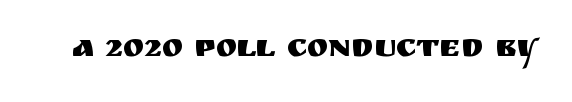
{"serif": "no", "italic": "no", "width": "normal", "stroke_contrast": "medium", "x_height": "large", "monospaced": "no", "underline": "no", "letter_spacing": "normal", "letter_spacing_em": 0.0, "glyph_px": 32}
